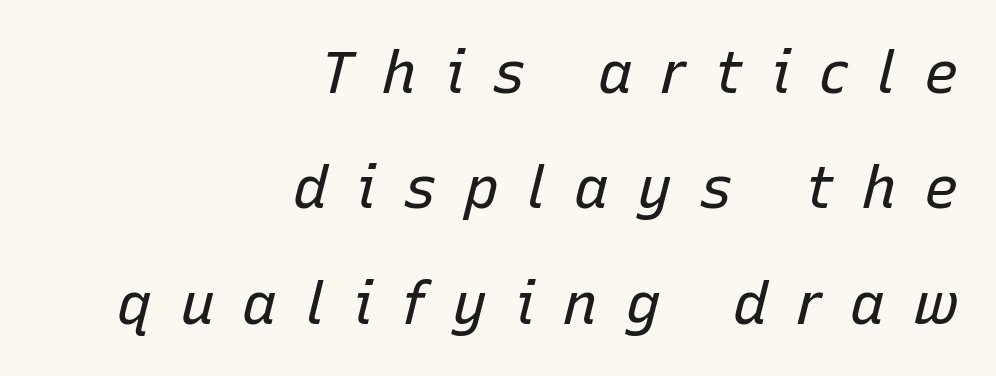
The image shows 58 px regular-weight type, italic (leaning right); set right-aligned, loose line spacing (1.99x), unusually wide letter spacing (+0.48 em), not underlined; low stroke contrast and a medium x-height.
